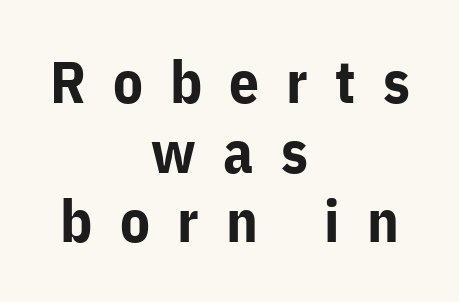
The image shows 59 px bold sans-serif type, upright; set centered, line spacing 1.18x, unusually wide letter spacing (+0.46 em), not underlined; low stroke contrast and a medium x-height.
